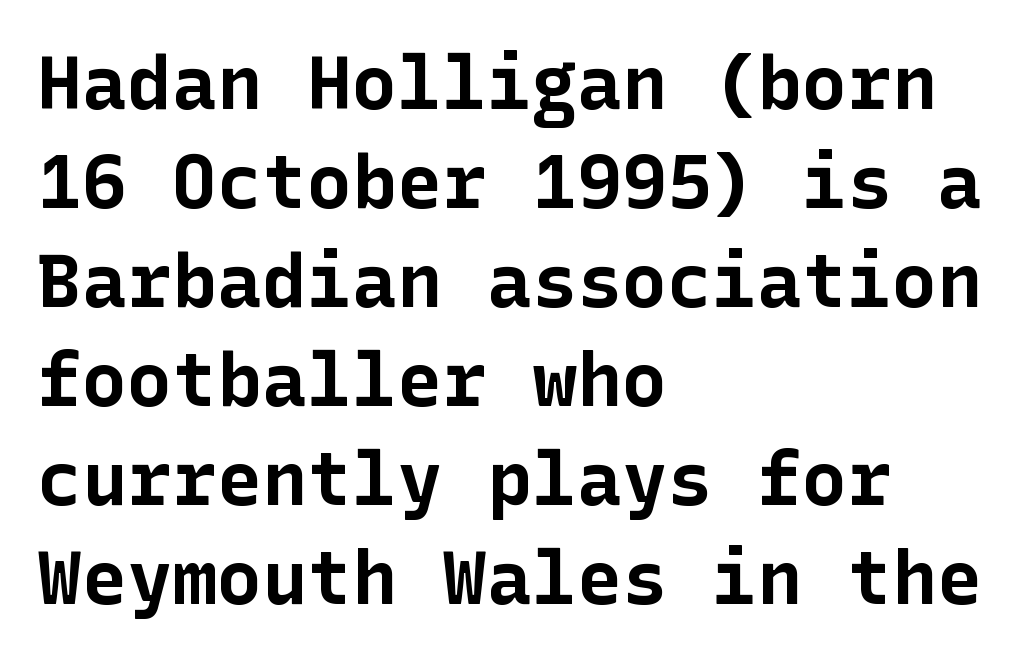
{"serif": "no", "italic": "no", "bold": "yes", "weight": "bold", "width": "normal", "stroke_contrast": "low", "x_height": "medium", "underline": "no", "align": "left", "line_spacing": "normal", "line_spacing_ratio": 1.32, "letter_spacing": "normal", "letter_spacing_em": 0.0, "glyph_px": 75}
